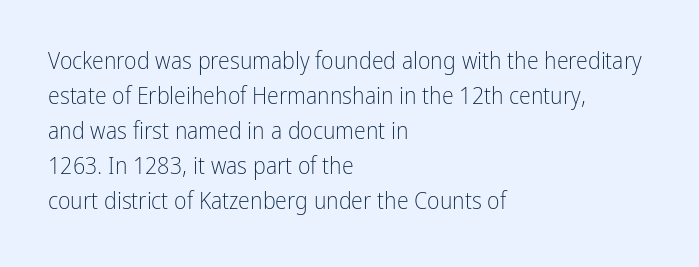
The image shows 24 px text type, upright; set left-aligned, normal line spacing (1.46x), normal letter spacing, not underlined.
